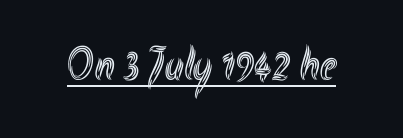
Q: Is the text italic (slanted)? A: Yes.
Q: Is the text underlined? A: Yes.
Q: Is the spacing between letters normal or unusually wide? A: Normal.
Q: Width (condensed, normal, or wide)? A: Condensed.
Q: x-height? A: Small.
Q: Monospaced? A: No.
